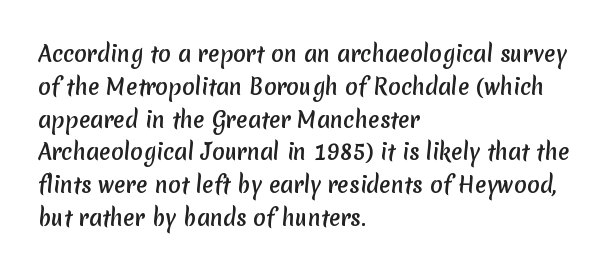
Characters follow at the spacing the type designer built in. Is the block centered? No — it sits flush against the left margin. No word sits above an underline. A typesetter would call this leading conventional body-copy spacing.
